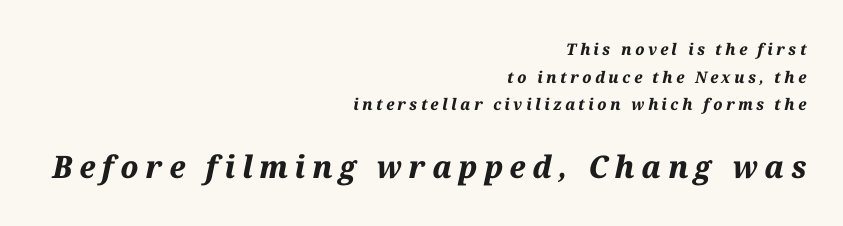
Plenty of ink on the page — the face is bold. Underline: absent. The compositor pushed each line to the right boundary. The designer gave the closing block more size than the opening block.
